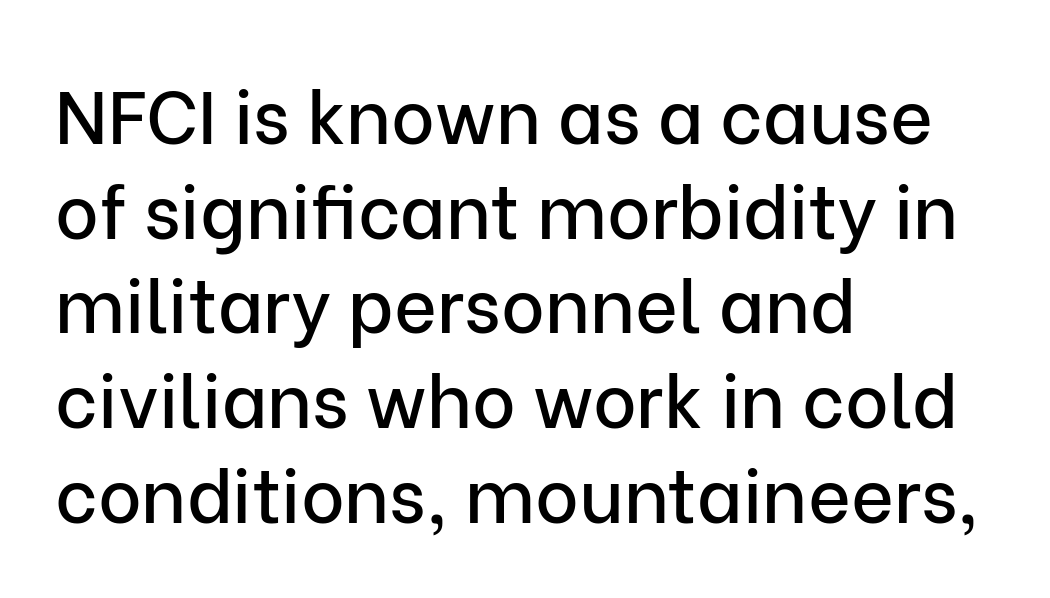
{"serif": "no", "italic": "no", "width": "normal", "stroke_contrast": "low", "x_height": "medium", "monospaced": "no", "underline": "no", "align": "left", "line_spacing": "normal", "line_spacing_ratio": 1.28, "letter_spacing": "normal", "letter_spacing_em": 0.0, "glyph_px": 74}
